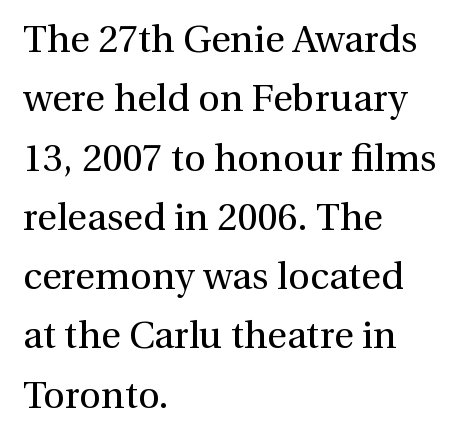
{"serif": "yes", "italic": "no", "bold": "no", "weight": "regular", "width": "normal", "stroke_contrast": "medium", "x_height": "medium", "monospaced": "no", "underline": "no", "align": "left", "line_spacing": "normal", "line_spacing_ratio": 1.56, "letter_spacing": "normal", "letter_spacing_em": 0.0, "glyph_px": 38}
